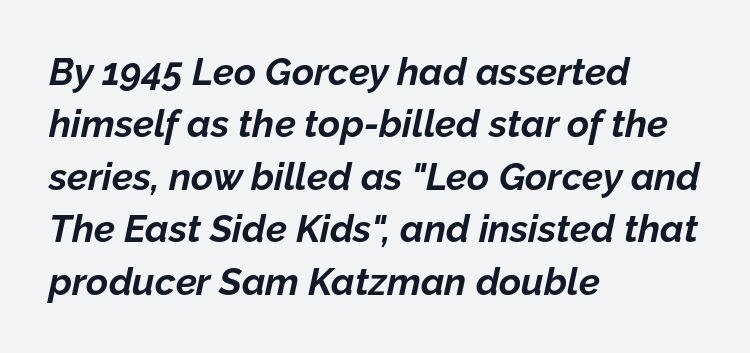
{"italic": "yes", "lean": "right", "slant_degrees": 12, "bold": "yes", "weight": "bold", "width": "normal", "stroke_contrast": "low", "x_height": "medium", "monospaced": "no", "underline": "no", "align": "left", "line_spacing": "normal", "line_spacing_ratio": 1.38, "letter_spacing": "normal", "letter_spacing_em": 0.0, "glyph_px": 38}
